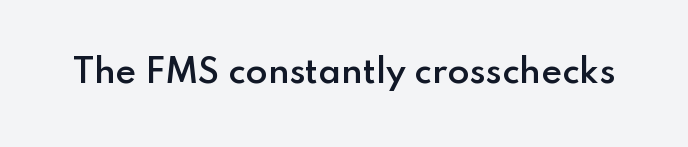
The image shows 32 px semibold sans-serif type, upright; set normal letter spacing, not underlined; low stroke contrast and a small x-height.
